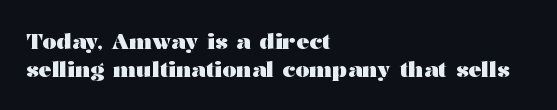
The image shows 22 px bold type, upright; set left-aligned, normal line spacing (1.27x), normal letter spacing, not underlined.
